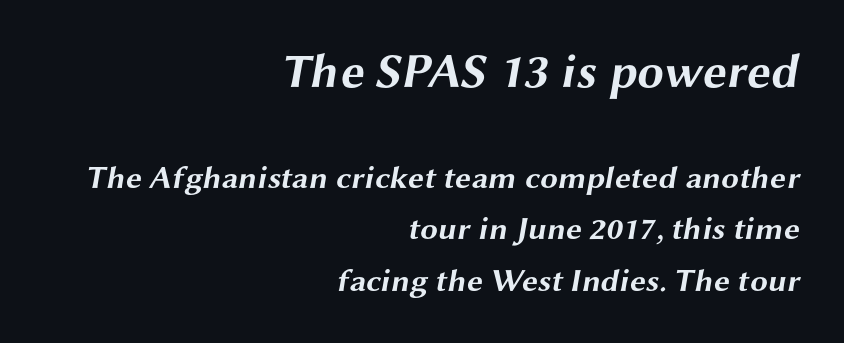
The image shows 48 px bold, wide sans-serif type; set right-aligned, normal line spacing (1.6x), normal letter spacing, not underlined; the first (top) block is 1.5x larger; medium stroke contrast and a medium x-height.
